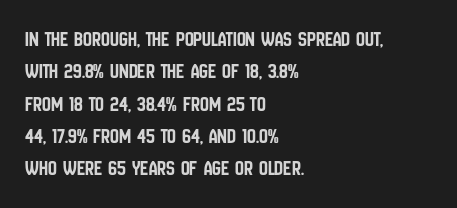
Bare-footed words on every line. The space between consecutive lines is moderate. Caption: standard tracking, unaltered. The lettering holds an erect, upright posture throughout. The text block is weighted toward the left margin, trailing off unevenly rightward.
